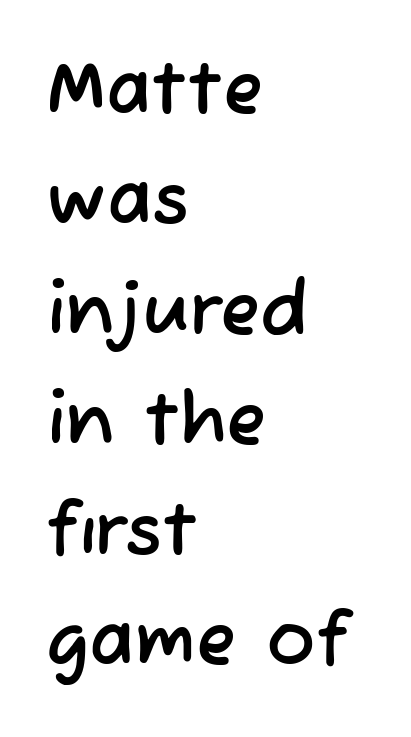
{"serif": "no", "width": "normal", "stroke_contrast": "low", "x_height": "medium", "monospaced": "no", "underline": "no", "align": "left", "line_spacing": "normal", "line_spacing_ratio": 1.49, "letter_spacing": "normal", "letter_spacing_em": 0.0, "glyph_px": 74}
